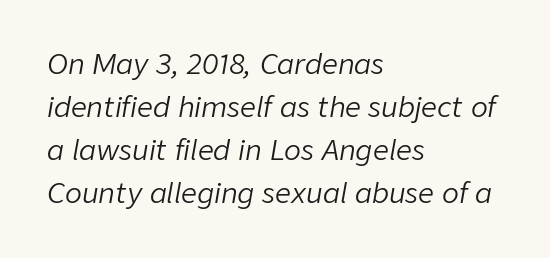
Q: Is the text bold? A: No.
Q: Is the text italic (slanted)? A: Yes, it leans right by about 9 degrees.
Q: Is the text underlined? A: No.
Q: How is the paragraph aligned? A: Left-aligned.
Q: Is the spacing between letters normal or unusually wide? A: Normal.
Q: Is the spacing between lines tight, normal or loose? A: Normal.
Q: Width (condensed, normal, or wide)? A: Normal.
Q: Stroke contrast? A: Low.
Q: x-height? A: Medium.
Q: Monospaced? A: No.
